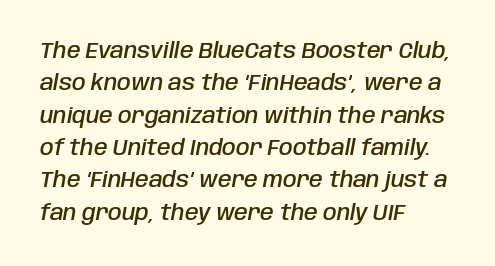
The image shows 22 px text type, italic (leaning right); set left-aligned, normal line spacing (1.47x), normal letter spacing, not underlined.
